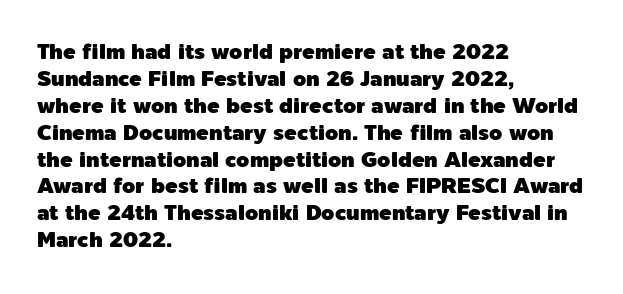
No word sits above an underline. Rendered with straight, roman letterforms. A typesetter would call this leading conventional body-copy spacing. Nothing unusual about the tracking: characters are spaced as the font intends. Line starts are locked; line ends wander.
